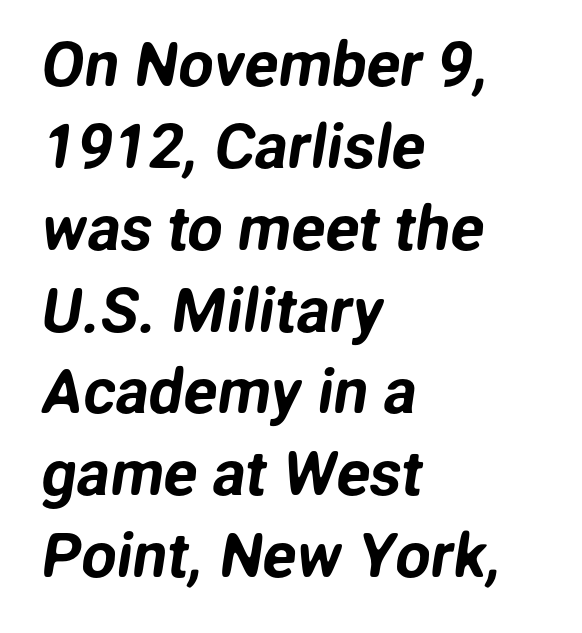
{"serif": "no", "width": "normal", "stroke_contrast": "low", "x_height": "medium", "monospaced": "no", "underline": "no", "align": "left", "line_spacing": "normal", "line_spacing_ratio": 1.32, "letter_spacing": "normal", "letter_spacing_em": 0.0, "glyph_px": 62}
